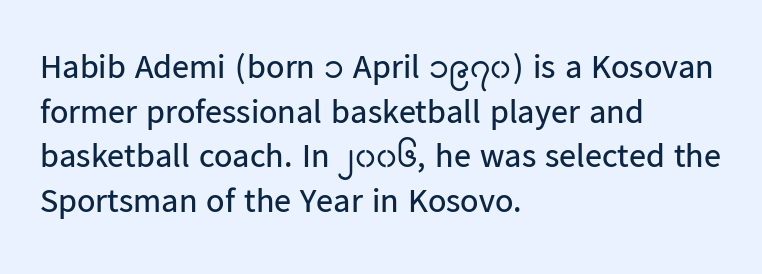
The image shows 34 px regular-weight sans-serif type, upright; set left-aligned, normal line spacing (1.31x), normal letter spacing, not underlined; low stroke contrast and a medium x-height.
